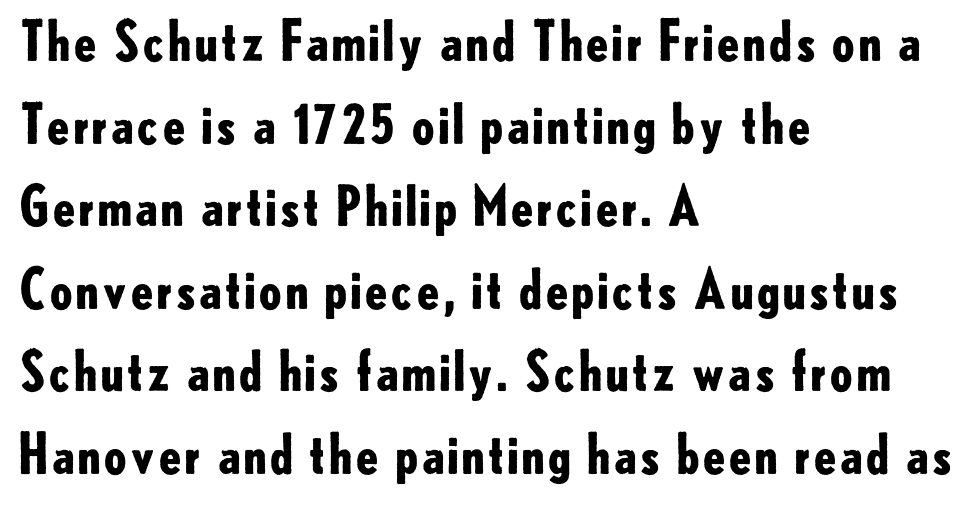
Q: Is the text bold? A: Yes.
Q: Is the text italic (slanted)? A: No, it is upright.
Q: Is the typeface a serif or a sans-serif typeface? A: Sans-serif.
Q: Is the text underlined? A: No.
Q: How is the paragraph aligned? A: Left-aligned.
Q: Is the spacing between letters normal or unusually wide? A: Normal.
Q: Is the spacing between lines tight, normal or loose? A: Normal.
Q: Width (condensed, normal, or wide)? A: Normal.
Q: Stroke contrast? A: Low.
Q: x-height? A: Small.
Q: Monospaced? A: No.
